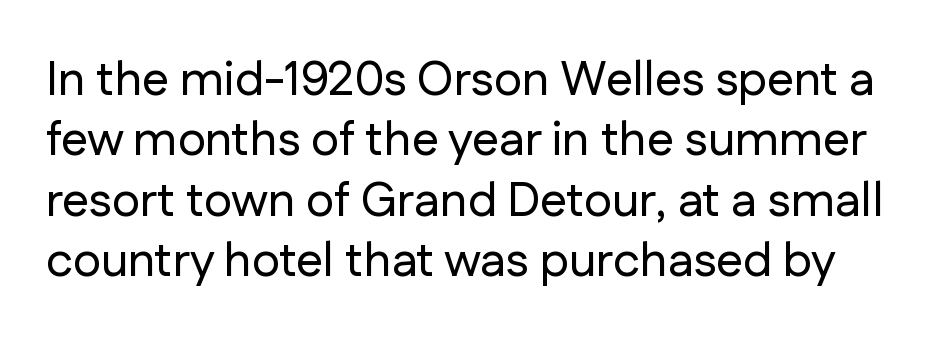
Q: Is the text italic (slanted)? A: No, it is upright.
Q: Is the typeface a serif or a sans-serif typeface? A: Sans-serif.
Q: Is the text underlined? A: No.
Q: Is the spacing between letters normal or unusually wide? A: Normal.
Q: Is the spacing between lines tight, normal or loose? A: Normal.
Q: Width (condensed, normal, or wide)? A: Normal.
Q: Stroke contrast? A: Low.
Q: x-height? A: Medium.
Q: Monospaced? A: No.
